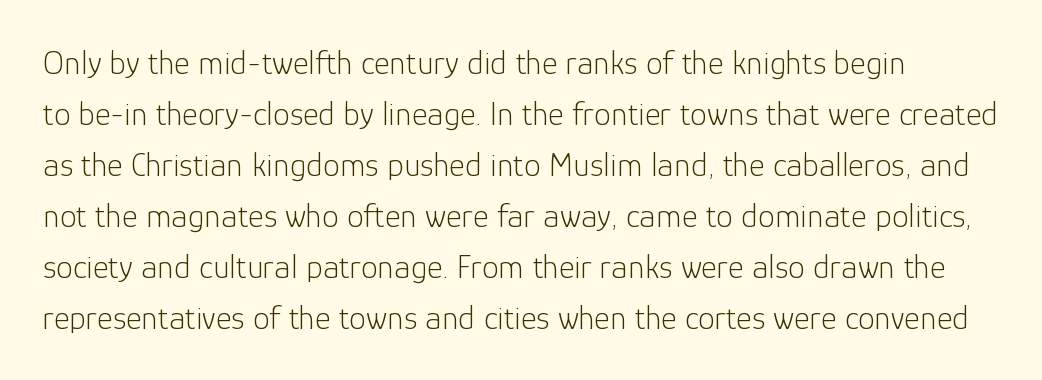
{"serif": "no", "italic": "no", "bold": "no", "weight": "light", "width": "normal", "stroke_contrast": "low", "x_height": "medium", "monospaced": "no", "underline": "no", "line_spacing": "normal", "line_spacing_ratio": 1.5, "letter_spacing": "normal", "letter_spacing_em": 0.0, "glyph_px": 34}
